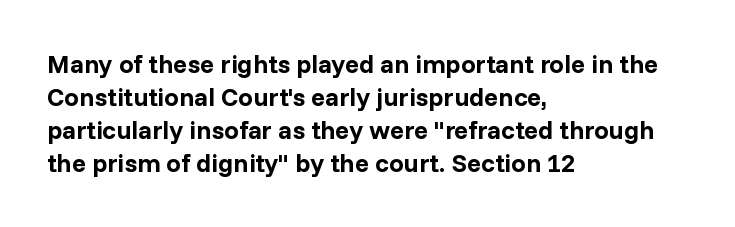
Q: Is the text bold? A: Yes.
Q: Is the text italic (slanted)? A: No, it is upright.
Q: Is the text underlined? A: No.
Q: How is the paragraph aligned? A: Left-aligned.
Q: Is the spacing between letters normal or unusually wide? A: Normal.
Q: Is the spacing between lines tight, normal or loose? A: Normal.
